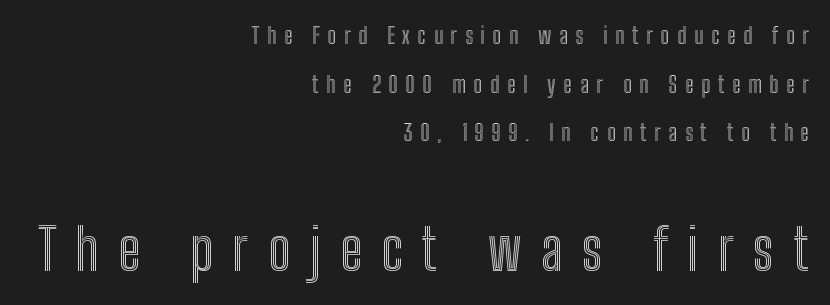
Q: Is the text italic (slanted)? A: No, it is upright.
Q: Is the text underlined? A: No.
Q: How is the paragraph aligned? A: Right-aligned.
Q: Is the spacing between letters normal or unusually wide? A: Unusually wide.
Q: Is the spacing between lines tight, normal or loose? A: Loose.
Q: Which block of text is set in a larger size, the first (top) or the second (bottom)? A: The second (bottom) one.
Q: Width (condensed, normal, or wide)? A: Condensed.
Q: x-height? A: Medium.
Q: Monospaced? A: No.
